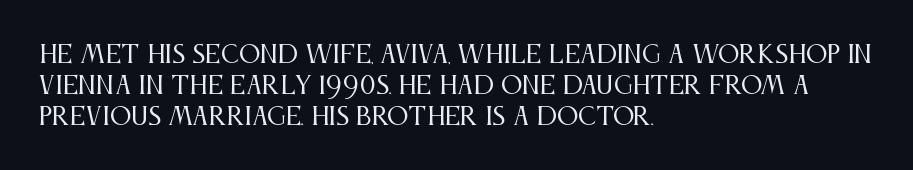
The ragged edge is on the right, which tells us the setting is flush left. The passage shown is not underscored anywhere. These lines were composed using upright roman letters. This sample uses plain, unmodified letter spacing. Reading down the column, the eye jumps a familiar distance to each next line.
